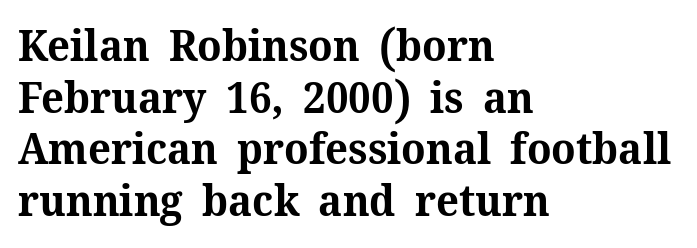
Observe the ordinary spacing: letters are neighbours, not strangers. The face used here is proportionally spaced, like ordinary book or web type. Anything drawn beneath the words? Only blank space. These lines are set flush left with a ragged right edge.
